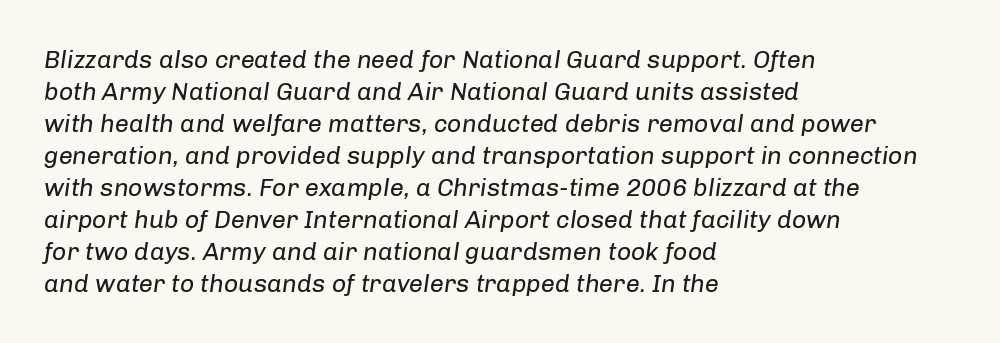
Stems and bowls with no extra thickness — not bold. Beneath every word, the page is bare. Slanted lettering throughout. These lines keep a tight, regular rhythm from letter to letter. Caption: multi-line text, flush left, ragged right. Normally led — the rows are evenly, conventionally spaced.
